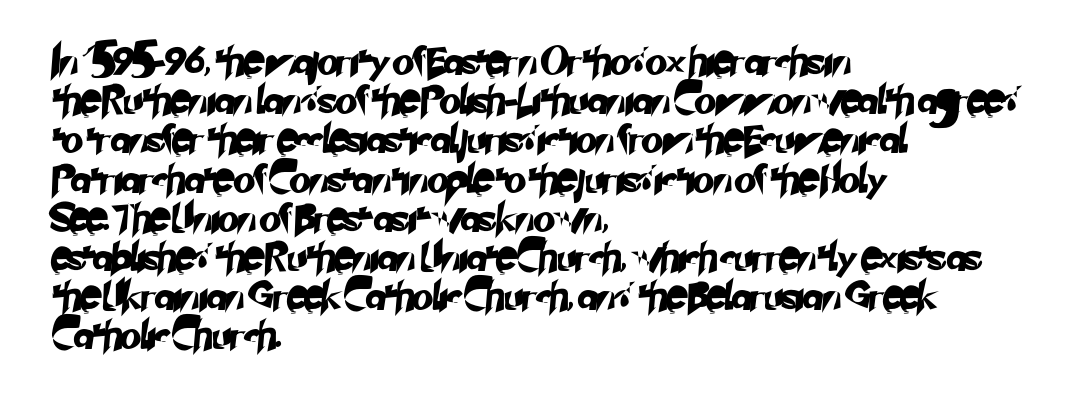
{"serif": "no", "width": "normal", "stroke_contrast": "low", "x_height": "small", "monospaced": "no", "underline": "no", "align": "left", "line_spacing": "normal", "line_spacing_ratio": 1.4, "letter_spacing": "normal", "letter_spacing_em": 0.0, "glyph_px": 28}
